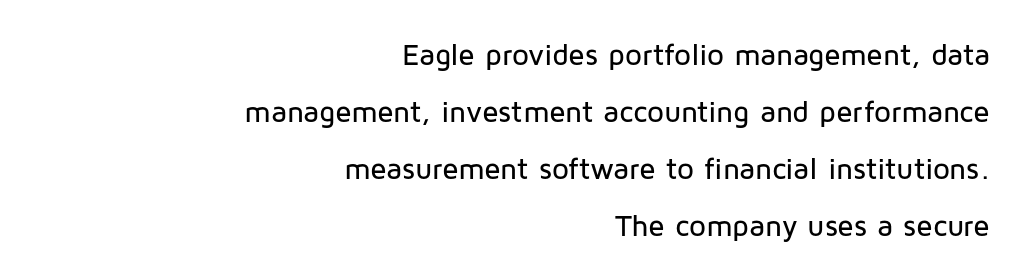
Typographically, this falls in the sans-serif category. Check under the words: just untouched page. Leading is clearly above the norm, producing a sparse column. Visually the block forms a straight wall on the right and a jagged coastline on the left.
